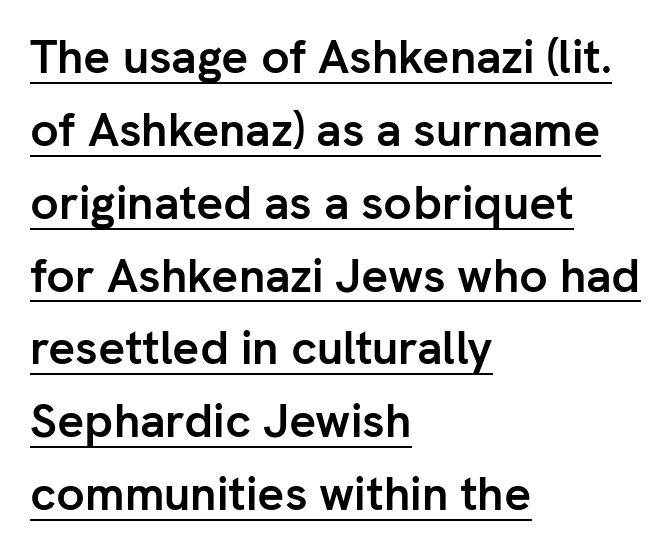
Q: Is the text bold? A: Yes.
Q: Is the text italic (slanted)? A: No, it is upright.
Q: Is the typeface a serif or a sans-serif typeface? A: Sans-serif.
Q: Is the text underlined? A: Yes.
Q: How is the paragraph aligned? A: Left-aligned.
Q: Is the spacing between letters normal or unusually wide? A: Normal.
Q: Is the spacing between lines tight, normal or loose? A: Normal.
Q: Width (condensed, normal, or wide)? A: Normal.
Q: Stroke contrast? A: Low.
Q: x-height? A: Medium.
Q: Monospaced? A: No.
